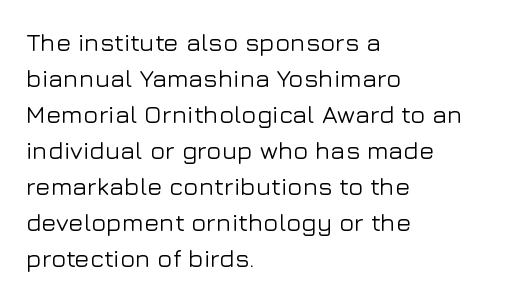
The image shows 25 px text type, upright; set left-aligned, normal line spacing (1.44x), normal letter spacing, not underlined.
